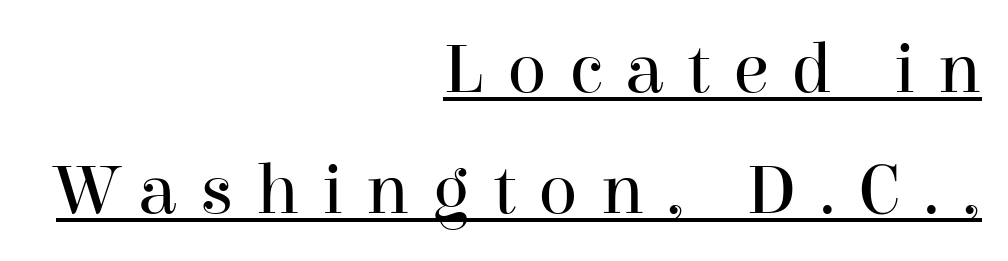
These lines are rendered in a variable-pitch font. Somebody hit Ctrl+U on this one — the words are underlined. Successive baselines arrive at the customary interval. The glyphs in this specimen are seriffed. Casual observation: everything's shoved over to the right.
